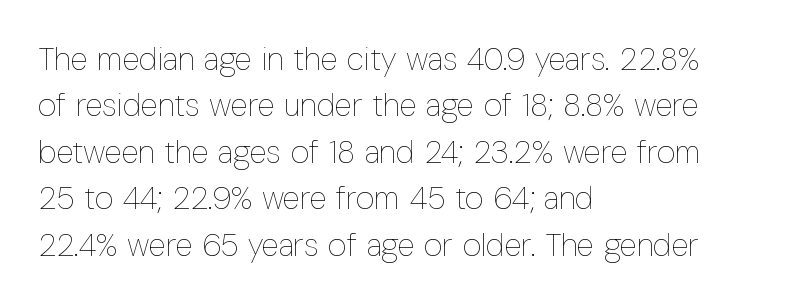
Q: Is the text bold? A: No.
Q: Is the text italic (slanted)? A: No, it is upright.
Q: Is the text underlined? A: No.
Q: How is the paragraph aligned? A: Left-aligned.
Q: Is the spacing between letters normal or unusually wide? A: Normal.
Q: Is the spacing between lines tight, normal or loose? A: Normal.
Q: Width (condensed, normal, or wide)? A: Condensed.
Q: Stroke contrast? A: Low.
Q: x-height? A: Medium.
Q: Monospaced? A: No.
